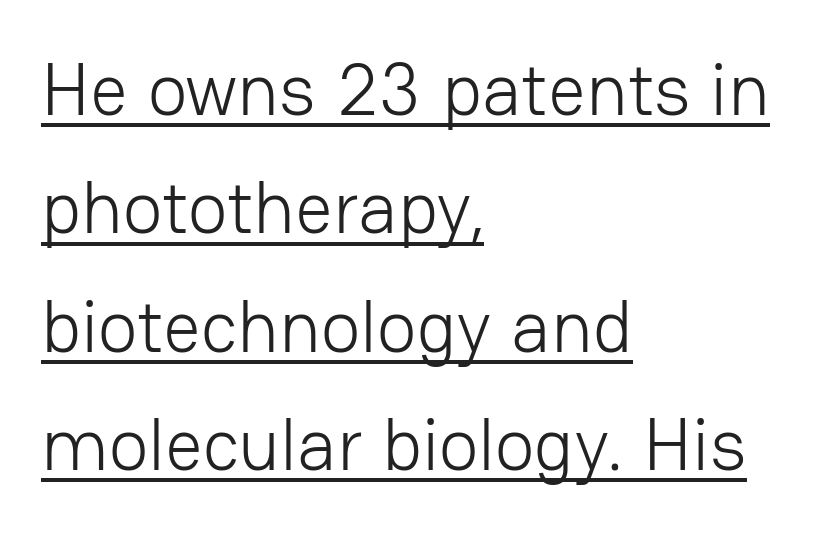
{"serif": "no", "italic": "no", "bold": "no", "weight": "light", "width": "normal", "stroke_contrast": "low", "x_height": "medium", "monospaced": "no", "underline": "yes", "align": "left", "line_spacing": "normal", "line_spacing_ratio": 1.6, "letter_spacing": "normal", "letter_spacing_em": 0.0, "glyph_px": 74}
